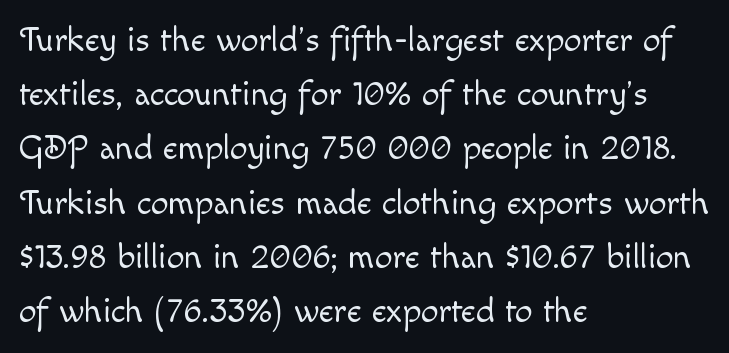
{"italic": "no", "bold": "no", "weight": "light", "width": "normal", "x_height": "small", "monospaced": "no", "underline": "no", "align": "left", "line_spacing": "normal", "line_spacing_ratio": 1.55, "letter_spacing": "normal", "letter_spacing_em": 0.0, "glyph_px": 35}
